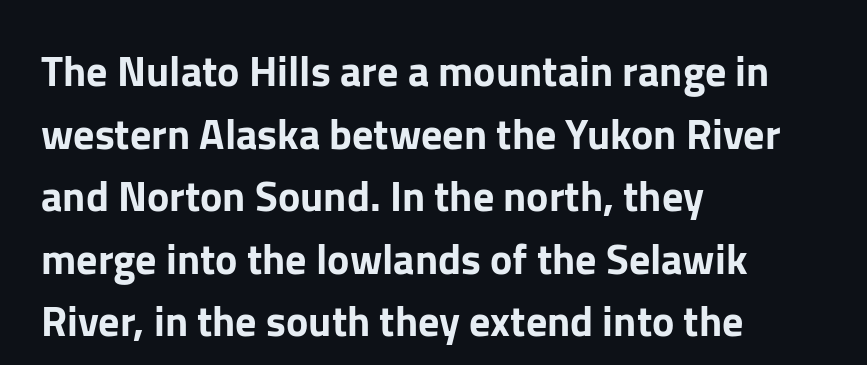
The image shows 42 px sans-serif type, upright; set left-aligned, normal line spacing (1.49x), normal letter spacing, not underlined; low stroke contrast and a medium x-height.
